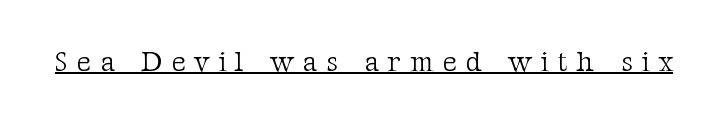
{"serif": "yes", "italic": "no", "bold": "no", "weight": "light", "width": "normal", "stroke_contrast": "medium", "x_height": "medium", "monospaced": "no", "underline": "yes", "letter_spacing": "wide", "letter_spacing_em": 0.32, "glyph_px": 28}
